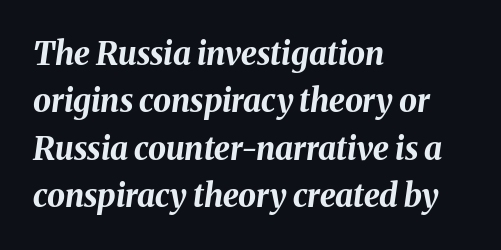
The image shows 32 px bold type, italic (leaning right); set left-aligned, normal line spacing (1.48x), normal letter spacing, not underlined; medium stroke contrast and a medium x-height.
